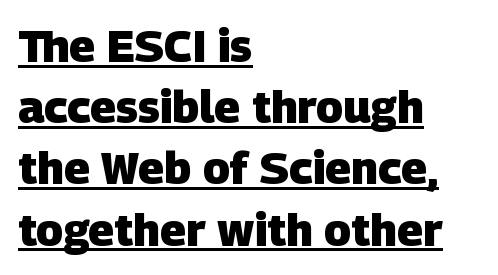
Q: Is the text bold? A: Yes.
Q: Is the typeface a serif or a sans-serif typeface? A: Sans-serif.
Q: Is the text underlined? A: Yes.
Q: How is the paragraph aligned? A: Left-aligned.
Q: Is the spacing between letters normal or unusually wide? A: Normal.
Q: Is the spacing between lines tight, normal or loose? A: Normal.
Q: Width (condensed, normal, or wide)? A: Normal.
Q: Stroke contrast? A: Low.
Q: x-height? A: Large.
Q: Monospaced? A: No.
